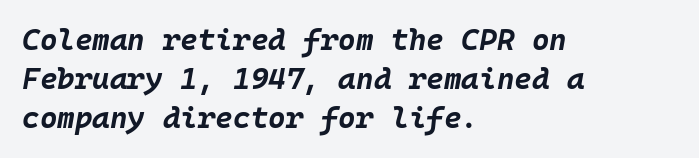
Glance below the letters and you will spot only blank space. Characters are canted at an angle relative to the baseline's perpendicular. The strokes are fattened all the way to bold. Nothing unusual about the tracking: characters are spaced as the font intends. Here the designer chose a console-style face with uniform glyph widths.
